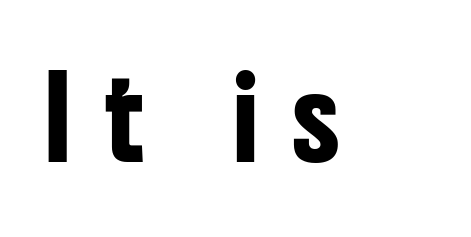
The image shows 77 px condensed sans-serif type, upright; set unusually wide letter spacing (+0.44 em), not underlined; low stroke contrast and a medium x-height.
